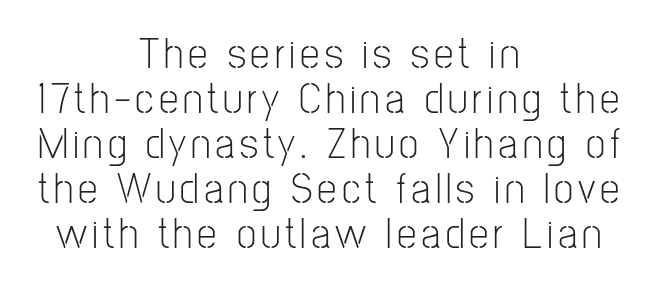
Each row of text sits above clean, open space. The passage shown is not bold in any degree. The setting favours the middle, as headings and verse often do. Upright lettering throughout.
